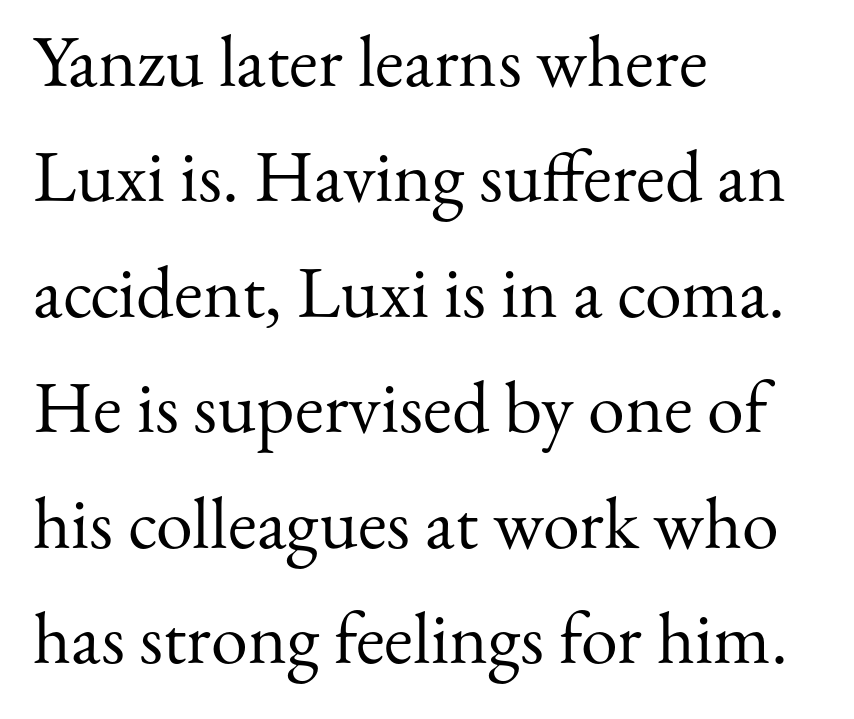
The image shows 74 px regular-weight serif type, upright; set left-aligned, normal line spacing (1.56x), normal letter spacing, not underlined; medium stroke contrast and a small x-height.
